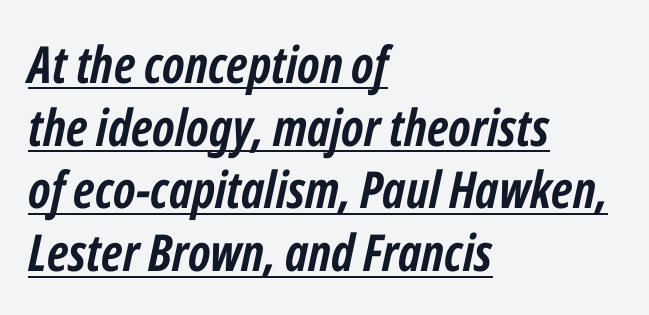
The image shows 51 px semibold, condensed type, italic (leaning right); set left-aligned, line spacing 1.23x, normal letter spacing, underlined; low stroke contrast and a medium x-height.
